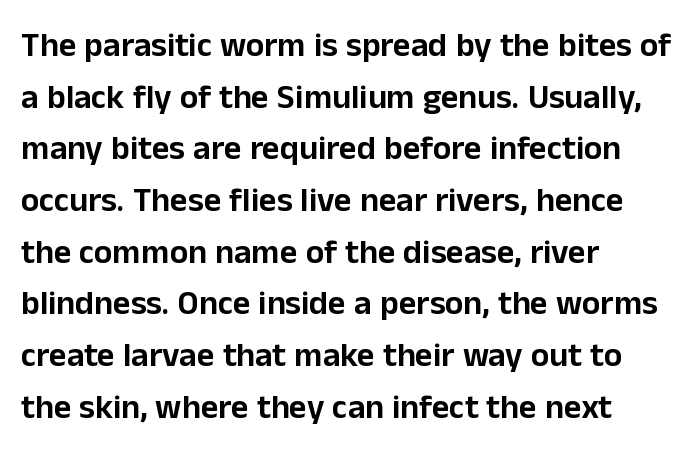
Q: Is the text italic (slanted)? A: No, it is upright.
Q: Is the typeface a serif or a sans-serif typeface? A: Sans-serif.
Q: Is the text underlined? A: No.
Q: How is the paragraph aligned? A: Left-aligned.
Q: Is the spacing between letters normal or unusually wide? A: Normal.
Q: Is the spacing between lines tight, normal or loose? A: Normal.
Q: Width (condensed, normal, or wide)? A: Normal.
Q: Stroke contrast? A: Low.
Q: x-height? A: Medium.
Q: Monospaced? A: No.
